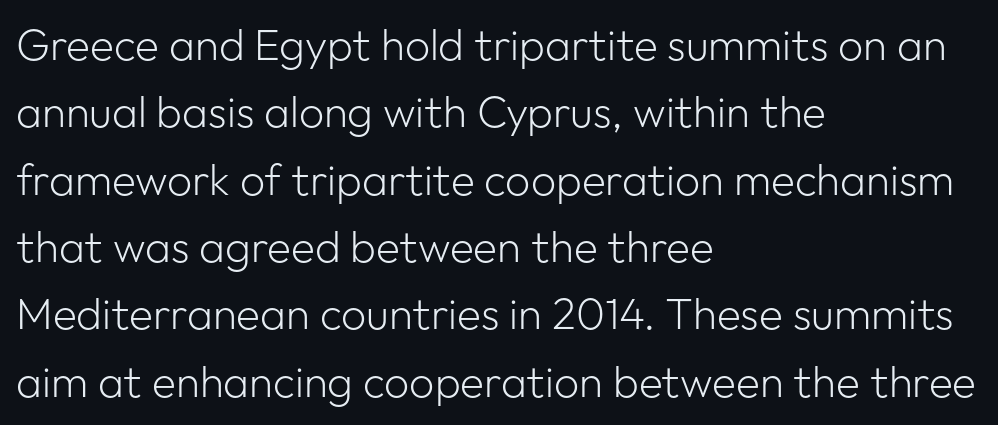
Tall strokes in this sample are plumb rather than angled. Teacher's note: observe the even left margin — that is flush-left alignment. Nobody touched the tracking dial on this one. The weight would be labelled regular, book, light, or lighter still. Here the designer chose a conventional face with non-uniform glyph widths. This rendering features lettering with no underline.
